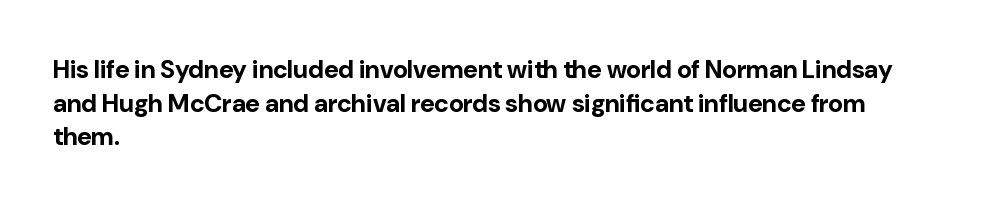
The image shows 25 px bold type, upright; set left-aligned, normal line spacing (1.35x), normal letter spacing, not underlined.
